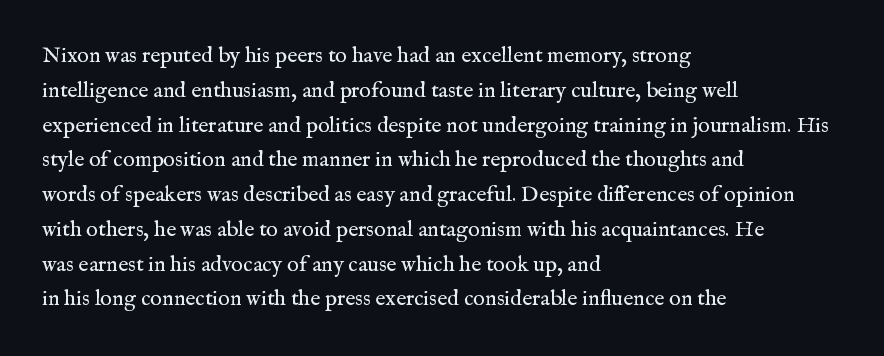
The image shows 22 px text type, upright; set left-aligned, normal line spacing (1.58x), normal letter spacing, not underlined.
